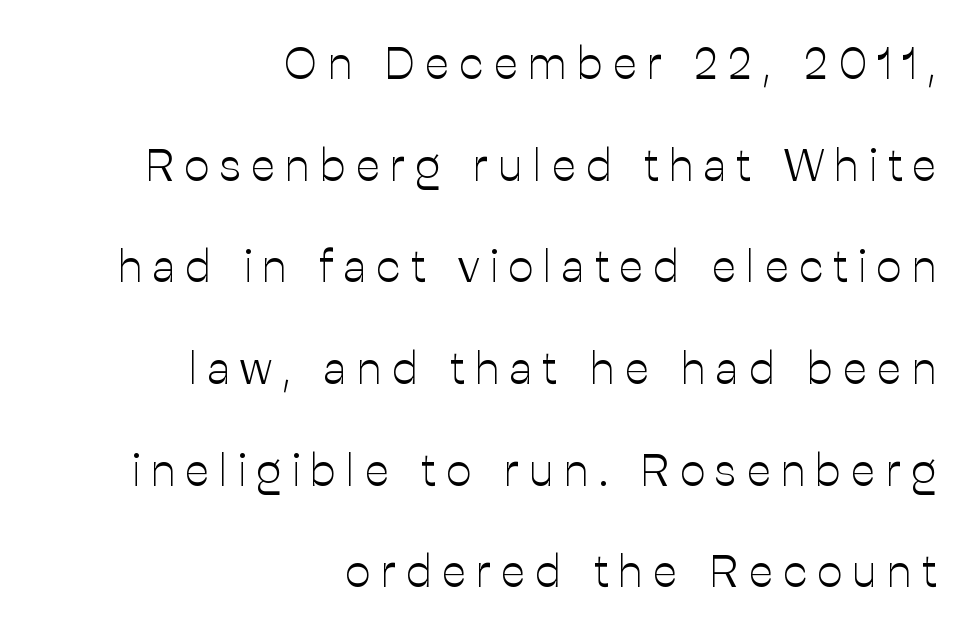
Q: Is the text bold? A: No.
Q: Is the text italic (slanted)? A: No, it is upright.
Q: Is the typeface a serif or a sans-serif typeface? A: Sans-serif.
Q: Is the text underlined? A: No.
Q: How is the paragraph aligned? A: Right-aligned.
Q: Is the spacing between letters normal or unusually wide? A: Unusually wide.
Q: Is the spacing between lines tight, normal or loose? A: Loose.
Q: Width (condensed, normal, or wide)? A: Normal.
Q: Stroke contrast? A: Low.
Q: x-height? A: Medium.
Q: Monospaced? A: No.
